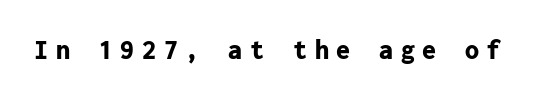
{"serif": "no", "italic": "no", "bold": "yes", "weight": "bold", "width": "normal", "stroke_contrast": "low", "x_height": "medium", "monospaced": "yes", "underline": "no", "letter_spacing": "wide", "letter_spacing_em": 0.27, "glyph_px": 28}
